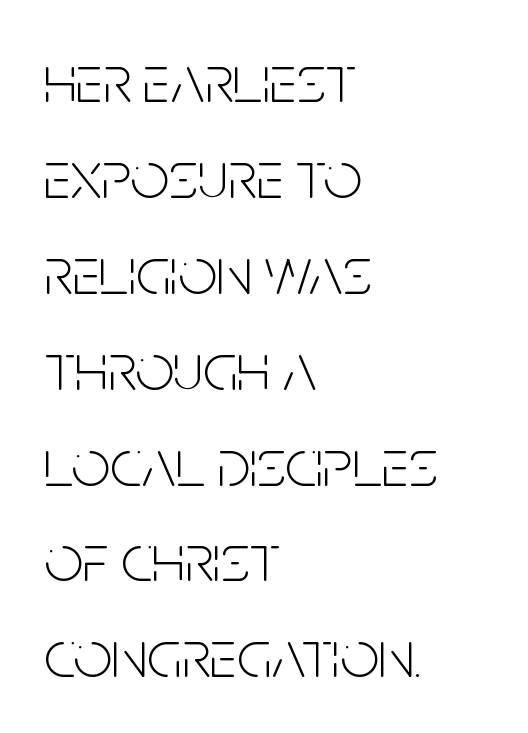
The image shows 68 px light, condensed sans-serif type, upright; set left-aligned, normal line spacing (1.41x), normal letter spacing, not underlined; low stroke contrast and a large x-height.
